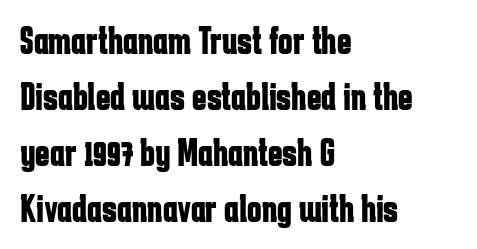
The image shows 39 px bold, condensed sans-serif type, upright; set left-aligned, normal line spacing (1.44x), normal letter spacing, not underlined; low stroke contrast and a medium x-height.
